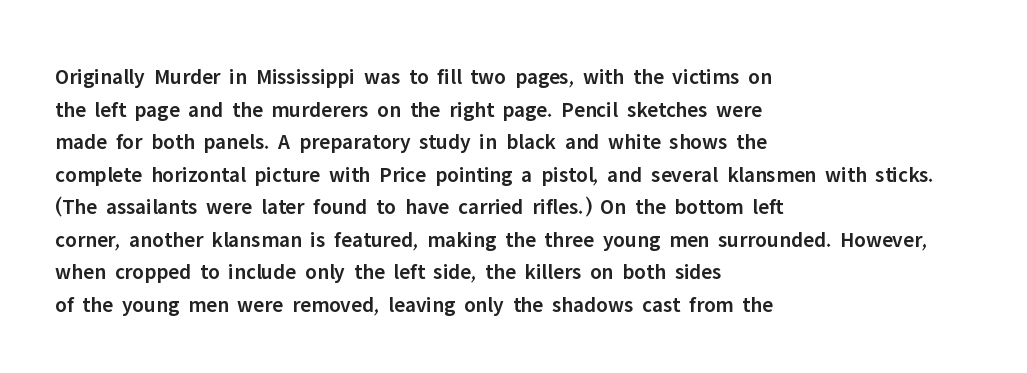
{"italic": "no", "bold": "semi", "underline": "no", "align": "left", "line_spacing": "normal", "line_spacing_ratio": 1.48, "letter_spacing": "normal", "letter_spacing_em": 0.0, "glyph_px": 22}
